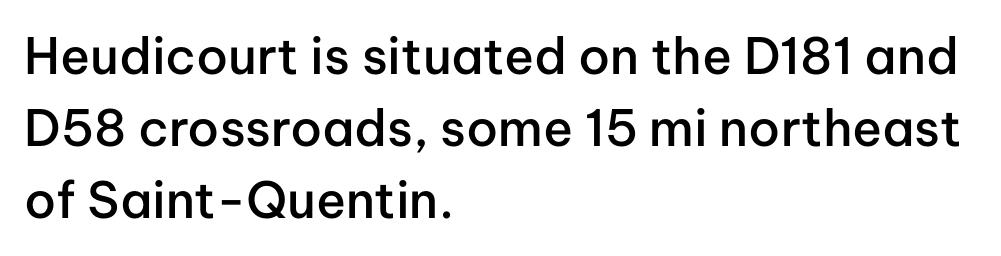
{"serif": "no", "italic": "no", "bold": "semi", "weight": "semibold", "width": "normal", "stroke_contrast": "low", "x_height": "medium", "monospaced": "no", "underline": "no", "align": "left", "line_spacing": "normal", "line_spacing_ratio": 1.44, "letter_spacing": "normal", "letter_spacing_em": 0.0, "glyph_px": 50}
